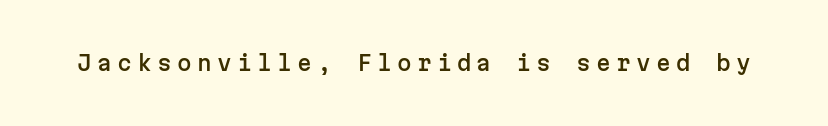
The image shows 21 px text type, upright; set unusually wide letter spacing (+0.25 em), not underlined.
